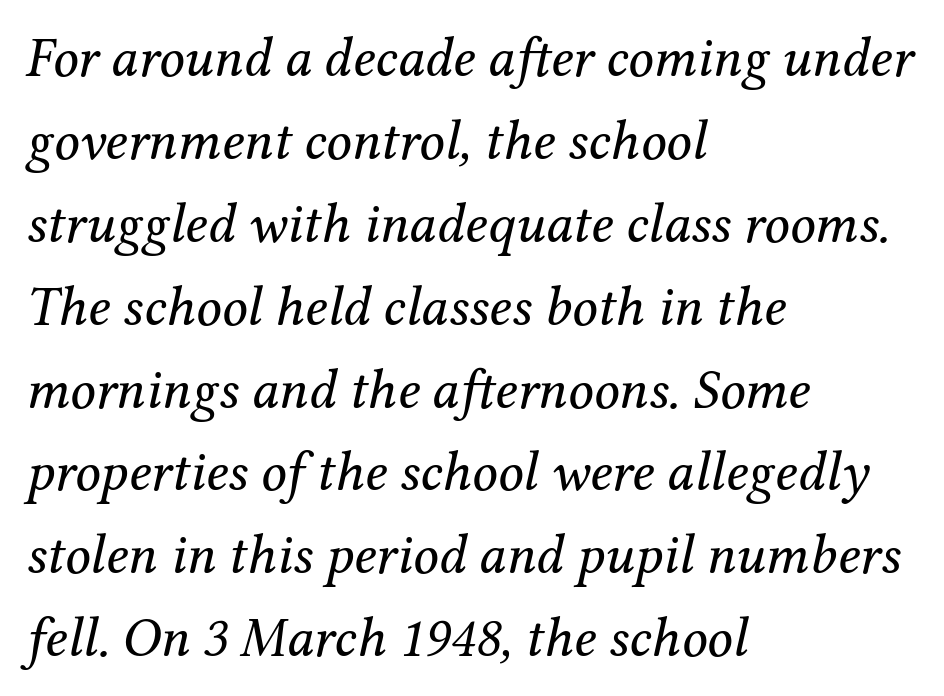
Q: Is the text bold? A: No.
Q: Is the text italic (slanted)? A: Yes, it leans right by about 12 degrees.
Q: Is the typeface a serif or a sans-serif typeface? A: Serif.
Q: Is the text underlined? A: No.
Q: How is the paragraph aligned? A: Left-aligned.
Q: Is the spacing between letters normal or unusually wide? A: Normal.
Q: Is the spacing between lines tight, normal or loose? A: Normal.
Q: Width (condensed, normal, or wide)? A: Normal.
Q: Stroke contrast? A: Medium.
Q: x-height? A: Medium.
Q: Monospaced? A: No.
